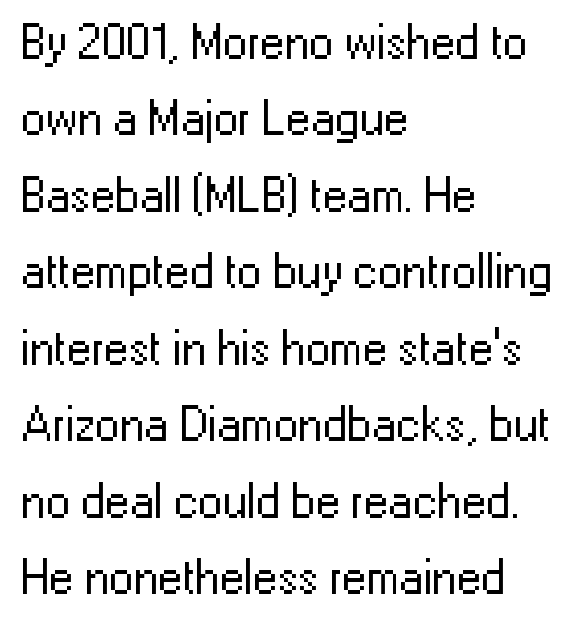
Vertical spacing — default. Weight: not bold — regular or lighter. Words appear dense and cohesive because spacing is normal. These lines are set flush left with a ragged right edge. The words here are not underlined.
